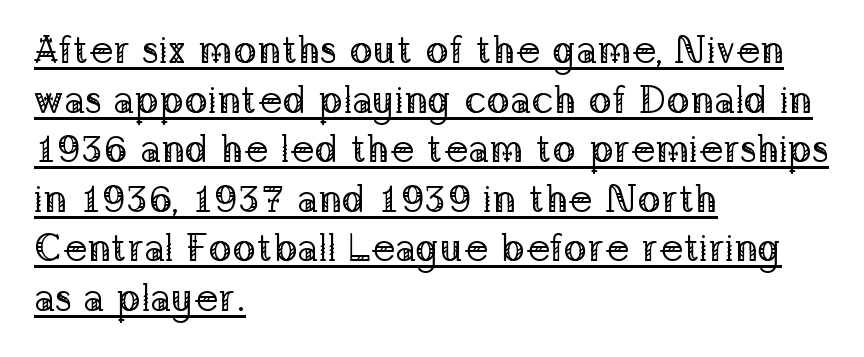
Q: Is the text bold? A: No.
Q: Is the text italic (slanted)? A: No, it is upright.
Q: Is the typeface a serif or a sans-serif typeface? A: Serif.
Q: Is the text underlined? A: Yes.
Q: How is the paragraph aligned? A: Left-aligned.
Q: Is the spacing between letters normal or unusually wide? A: Normal.
Q: Is the spacing between lines tight, normal or loose? A: Normal.
Q: Width (condensed, normal, or wide)? A: Normal.
Q: Stroke contrast? A: Low.
Q: x-height? A: Medium.
Q: Monospaced? A: No.
